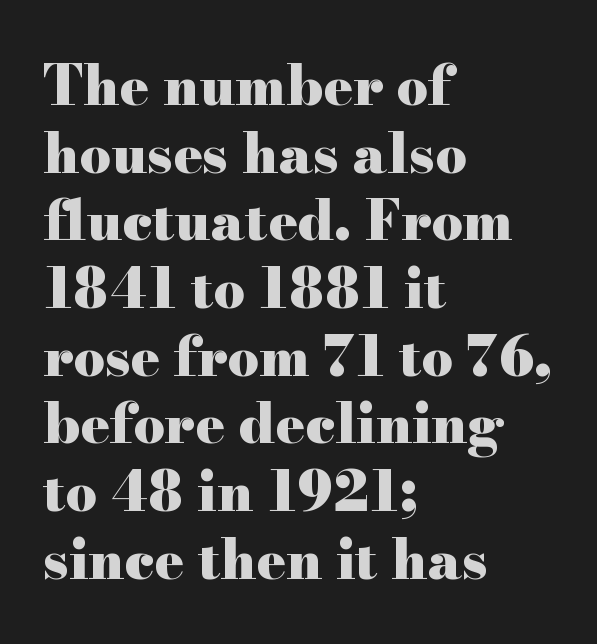
The image shows 55 px heavy, wide serif type, upright; set left-aligned, line spacing 1.23x, normal letter spacing, not underlined; high stroke contrast and a small x-height.
